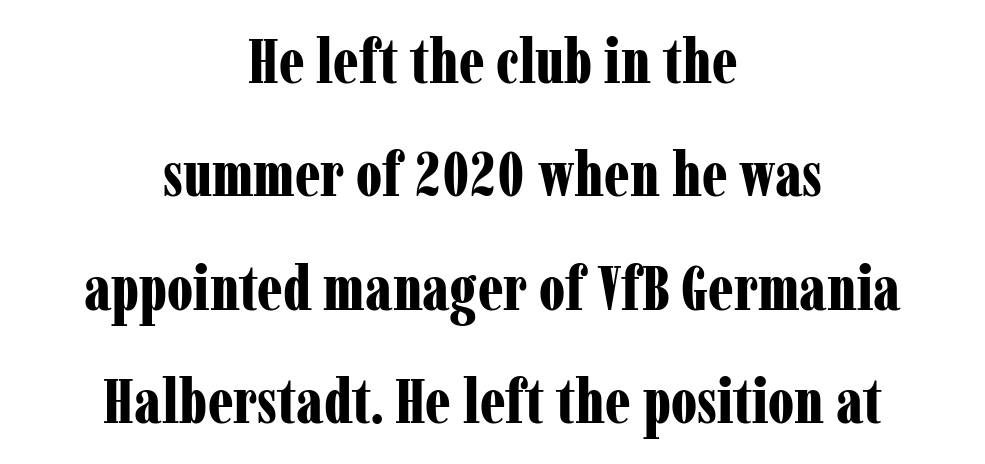
The image shows 62 px bold, condensed serif type, upright; set centered, line spacing 1.83x, normal letter spacing, not underlined; low stroke contrast and a medium x-height.
